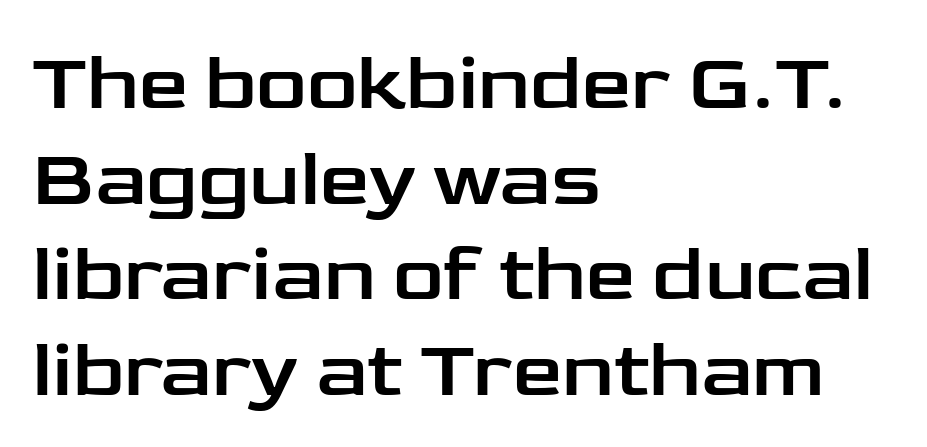
{"serif": "no", "italic": "no", "width": "wide", "stroke_contrast": "low", "x_height": "medium", "monospaced": "no", "underline": "no", "align": "left", "line_spacing_ratio": 1.21, "letter_spacing": "normal", "letter_spacing_em": 0.0, "glyph_px": 79}
